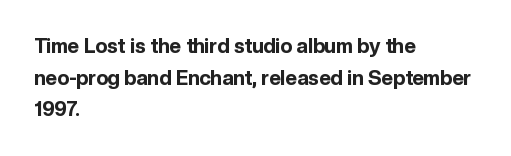
The image shows 20 px bold type, upright; set left-aligned, normal line spacing (1.58x), normal letter spacing, not underlined.
